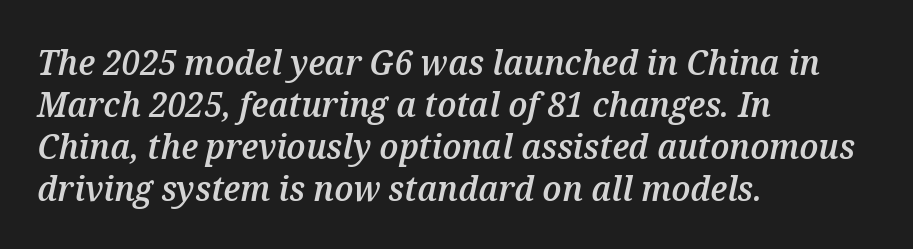
{"italic": "yes", "lean": "right", "slant_degrees": 12, "bold": "semi", "weight": "semibold", "width": "normal", "stroke_contrast": "medium", "x_height": "medium", "monospaced": "no", "underline": "no", "align": "left", "line_spacing_ratio": 1.2, "letter_spacing": "normal", "letter_spacing_em": 0.0, "glyph_px": 35}
